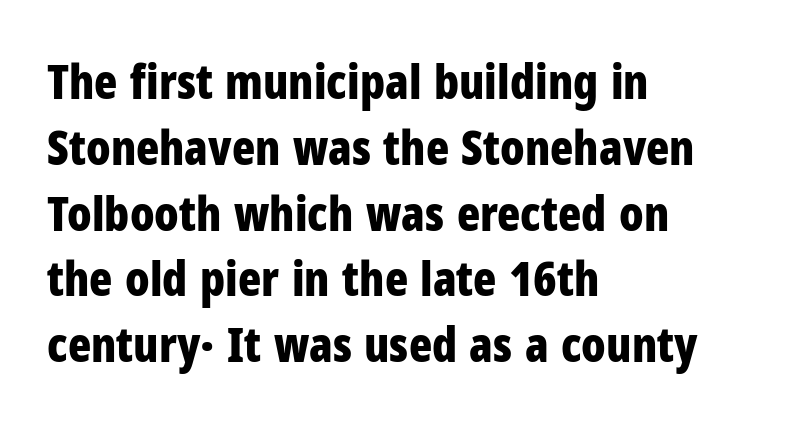
Q: Is the text bold? A: Yes.
Q: Is the text italic (slanted)? A: No, it is upright.
Q: Is the typeface a serif or a sans-serif typeface? A: Sans-serif.
Q: Is the text underlined? A: No.
Q: How is the paragraph aligned? A: Left-aligned.
Q: Is the spacing between letters normal or unusually wide? A: Normal.
Q: Is the spacing between lines tight, normal or loose? A: Normal.
Q: Width (condensed, normal, or wide)? A: Condensed.
Q: Stroke contrast? A: Low.
Q: x-height? A: Medium.
Q: Monospaced? A: No.
